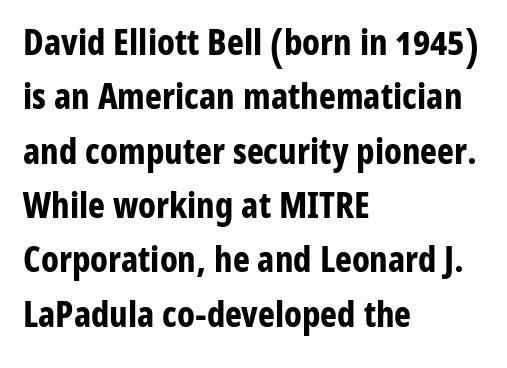
The image shows 36 px bold, condensed sans-serif type, upright; set left-aligned, normal line spacing (1.51x), normal letter spacing, not underlined; low stroke contrast and a medium x-height.
